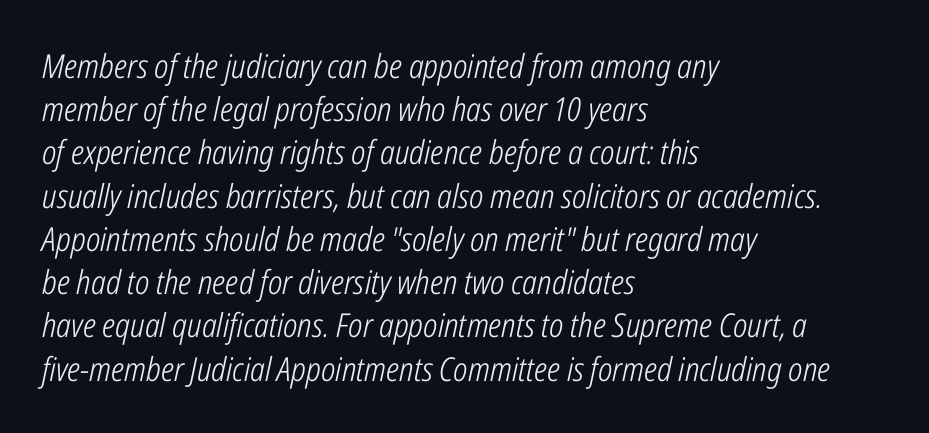
The lettering tilts uniformly, giving the passage an italic look. A normal amount of white space separates one row of letters from the next. The letters sit at their default tracking, neither squeezed nor spread. Unbolded letterforms with no extra heft. These lines are rendered in a variable-pitch font.
